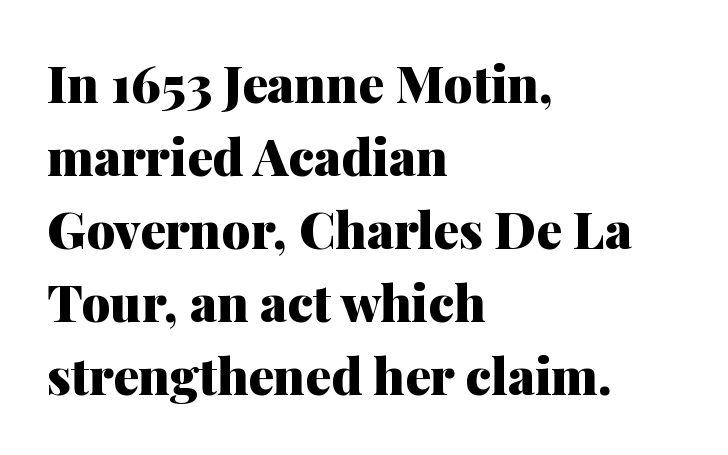
Q: Is the text bold? A: Yes.
Q: Is the text italic (slanted)? A: No, it is upright.
Q: Is the typeface a serif or a sans-serif typeface? A: Serif.
Q: Is the text underlined? A: No.
Q: How is the paragraph aligned? A: Left-aligned.
Q: Is the spacing between letters normal or unusually wide? A: Normal.
Q: Is the spacing between lines tight, normal or loose? A: Normal.
Q: Width (condensed, normal, or wide)? A: Normal.
Q: Stroke contrast? A: Medium.
Q: x-height? A: Medium.
Q: Monospaced? A: No.
